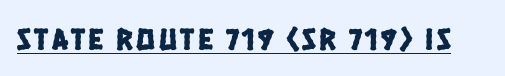
The characters display no serif detailing; their extremities are plain. This sample carries an underscore along the baseline area. A typesetter would call this proportional, since set widths differ per character.
